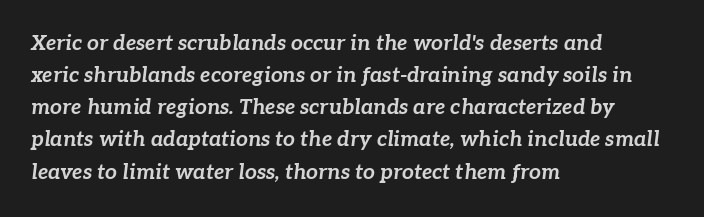
Q: Is the text bold? A: Yes.
Q: Is the text italic (slanted)? A: Yes, it leans right by about 7 degrees.
Q: Is the text underlined? A: No.
Q: How is the paragraph aligned? A: Left-aligned.
Q: Is the spacing between letters normal or unusually wide? A: Normal.
Q: Is the spacing between lines tight, normal or loose? A: Normal.
